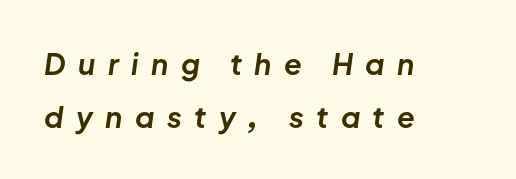
{"italic": "yes", "lean": "right", "slant_degrees": 8, "bold": "yes", "weight": "bold", "width": "normal", "stroke_contrast": "low", "x_height": "medium", "monospaced": "no", "underline": "no", "align": "left", "line_spacing_ratio": 1.82, "letter_spacing": "wide", "letter_spacing_em": 0.43, "glyph_px": 29}
